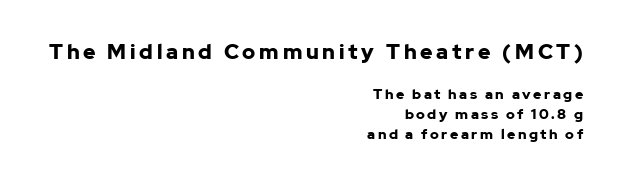
The image shows 21 px bold type, upright; set right-aligned, normal line spacing (1.44x), not underlined; the first (top) block is 1.5x larger.
